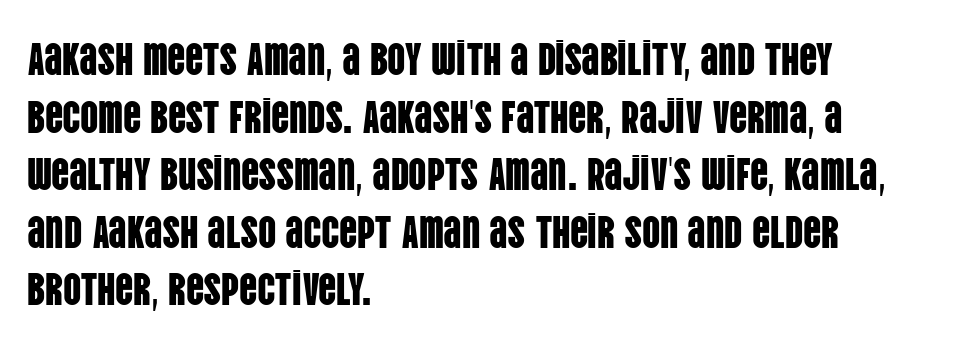
The image shows 45 px condensed sans-serif type, upright; set left-aligned, normal line spacing (1.28x), normal letter spacing, not underlined; low stroke contrast and a large x-height.
